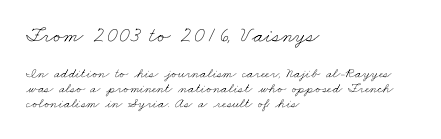
{"bold": "no", "underline": "no", "align": "left", "line_spacing": "tight", "line_spacing_ratio": 1.07, "letter_spacing": "normal", "letter_spacing_em": 0.0, "larger_block": "first", "size_ratio": 1.57, "glyph_px": 22}
